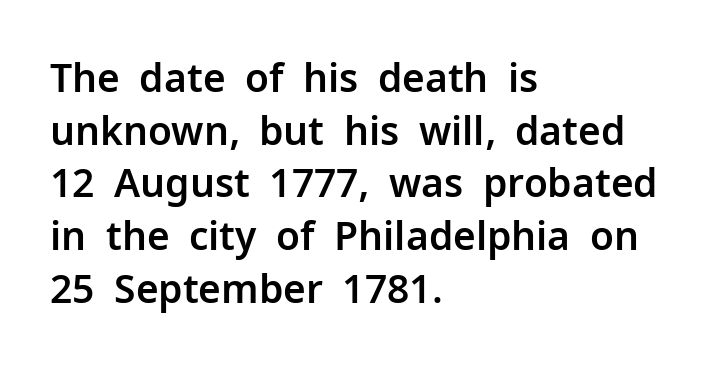
{"serif": "no", "italic": "no", "width": "normal", "stroke_contrast": "low", "x_height": "medium", "monospaced": "no", "underline": "no", "align": "left", "line_spacing": "normal", "line_spacing_ratio": 1.35, "letter_spacing": "normal", "letter_spacing_em": 0.0, "glyph_px": 39}
